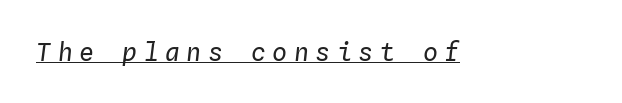
{"italic": "yes", "lean": "right", "slant_degrees": 4, "bold": "no", "underline": "yes", "letter_spacing": "wide", "letter_spacing_em": 0.26, "glyph_px": 25}
